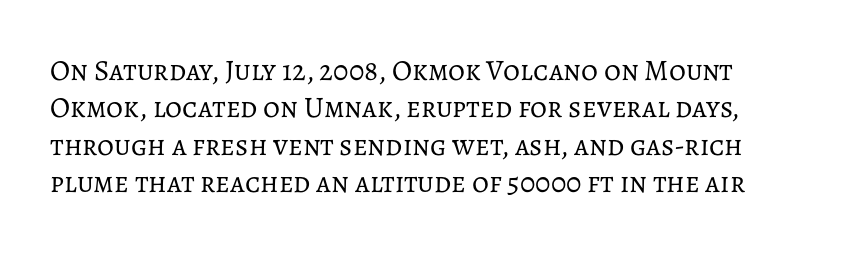
{"italic": "no", "bold": "no", "weight": "regular", "width": "normal", "stroke_contrast": "low", "x_height": "medium", "monospaced": "no", "underline": "no", "line_spacing": "normal", "line_spacing_ratio": 1.29, "letter_spacing": "normal", "letter_spacing_em": 0.0, "glyph_px": 29}
